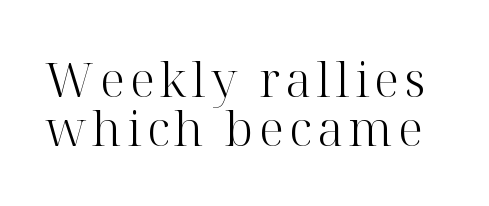
Q: Is the text bold? A: No.
Q: Is the text italic (slanted)? A: No, it is upright.
Q: Is the typeface a serif or a sans-serif typeface? A: Serif.
Q: Is the text underlined? A: No.
Q: Is the spacing between lines tight, normal or loose? A: Tight.
Q: Width (condensed, normal, or wide)? A: Normal.
Q: Stroke contrast? A: High.
Q: x-height? A: Medium.
Q: Monospaced? A: No.
